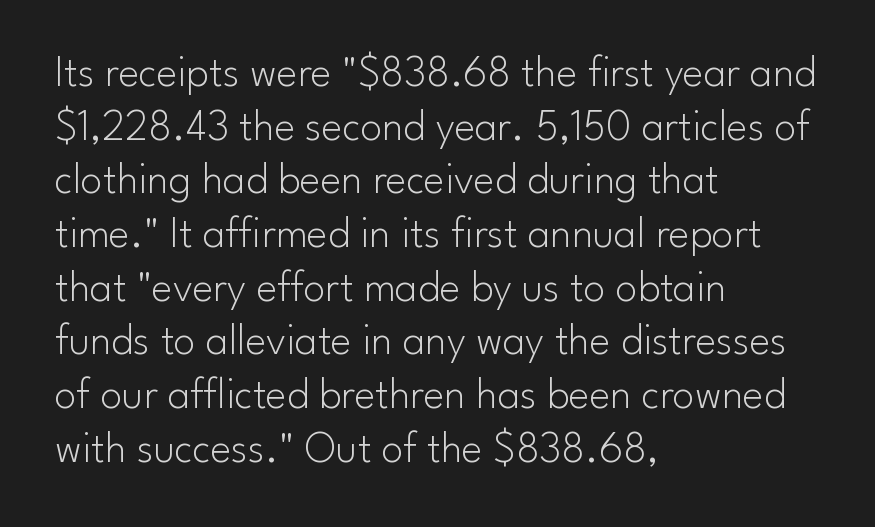
Q: Is the text bold? A: No.
Q: Is the text italic (slanted)? A: No, it is upright.
Q: Is the typeface a serif or a sans-serif typeface? A: Sans-serif.
Q: Is the text underlined? A: No.
Q: How is the paragraph aligned? A: Left-aligned.
Q: Is the spacing between letters normal or unusually wide? A: Normal.
Q: Width (condensed, normal, or wide)? A: Normal.
Q: Stroke contrast? A: Low.
Q: x-height? A: Small.
Q: Monospaced? A: No.
